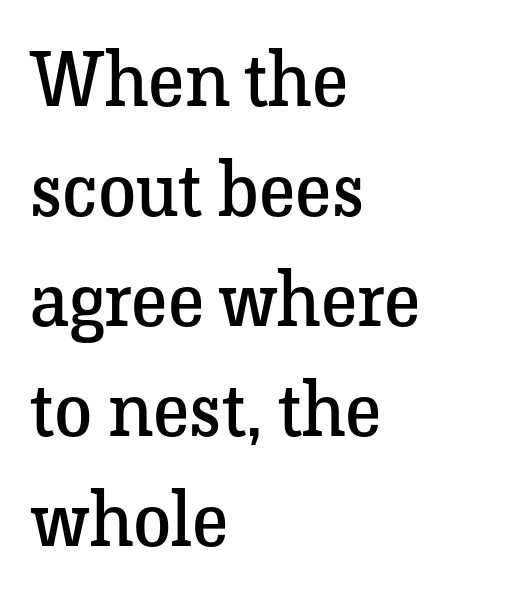
{"serif": "yes", "italic": "no", "bold": "no", "weight": "regular", "width": "normal", "stroke_contrast": "low", "x_height": "medium", "monospaced": "no", "underline": "no", "align": "left", "line_spacing": "normal", "line_spacing_ratio": 1.43, "letter_spacing": "normal", "letter_spacing_em": 0.0, "glyph_px": 77}
